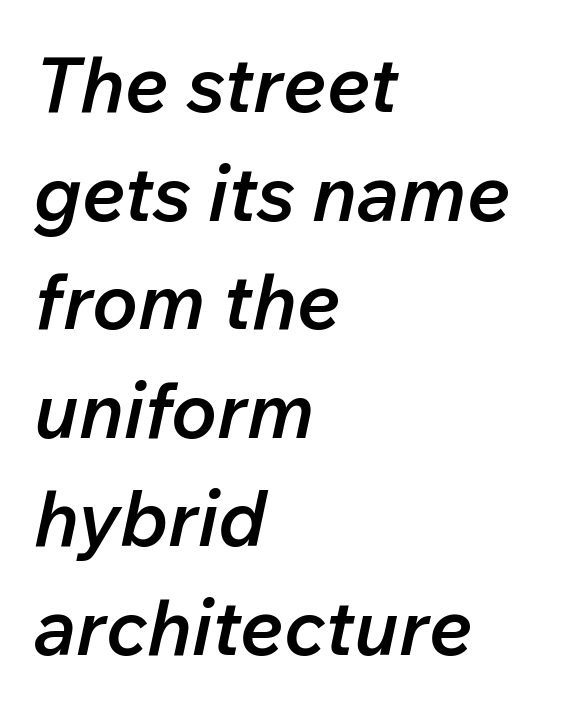
{"italic": "yes", "lean": "right", "slant_degrees": 12, "bold": "semi", "weight": "semibold", "width": "normal", "stroke_contrast": "low", "x_height": "medium", "monospaced": "no", "underline": "no", "align": "left", "line_spacing": "normal", "line_spacing_ratio": 1.41, "letter_spacing": "normal", "letter_spacing_em": 0.0, "glyph_px": 77}
